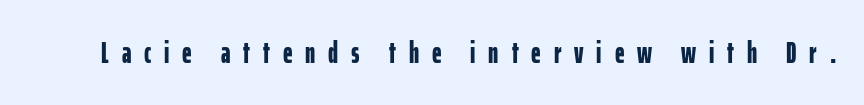
Q: Is the text bold? A: Yes.
Q: Is the text italic (slanted)? A: No, it is upright.
Q: Is the typeface a serif or a sans-serif typeface? A: Sans-serif.
Q: Is the text underlined? A: No.
Q: Is the spacing between letters normal or unusually wide? A: Unusually wide.
Q: Width (condensed, normal, or wide)? A: Condensed.
Q: Stroke contrast? A: Low.
Q: x-height? A: Medium.
Q: Monospaced? A: No.
